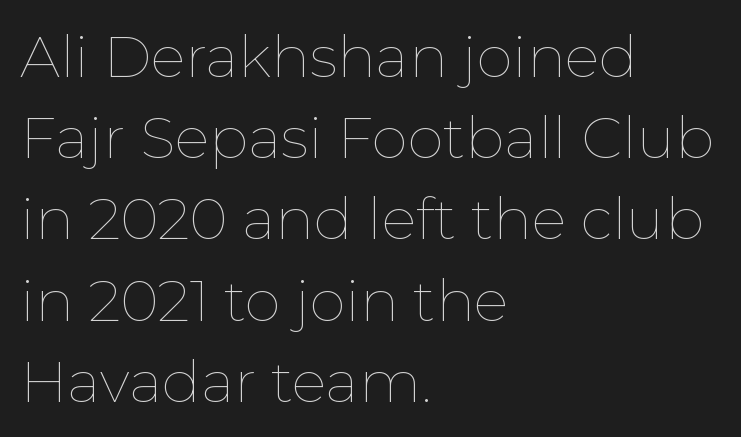
Leading matches the norm, producing a regular column. The gaps between neighbouring characters are ordinary and unremarkable. Do the characters align in a grid? No, the font is proportional. Stems and bowls with no extra thickness — not bold.
